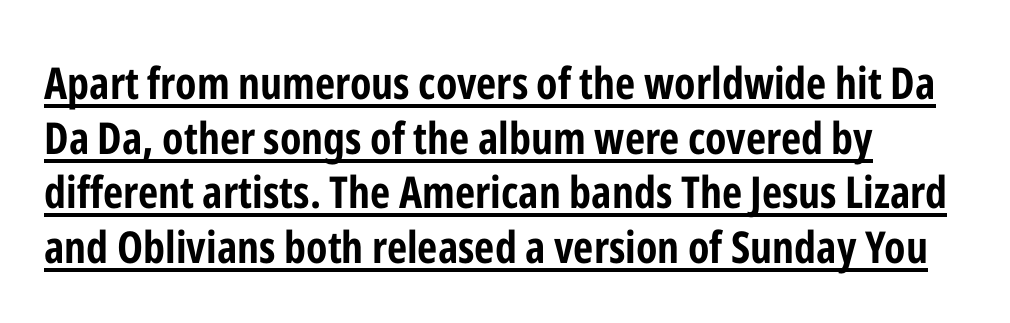
Q: Is the text bold? A: Yes.
Q: Is the text italic (slanted)? A: No, it is upright.
Q: Is the typeface a serif or a sans-serif typeface? A: Sans-serif.
Q: Is the text underlined? A: Yes.
Q: How is the paragraph aligned? A: Left-aligned.
Q: Is the spacing between letters normal or unusually wide? A: Normal.
Q: Width (condensed, normal, or wide)? A: Condensed.
Q: Stroke contrast? A: Low.
Q: x-height? A: Medium.
Q: Monospaced? A: No.
